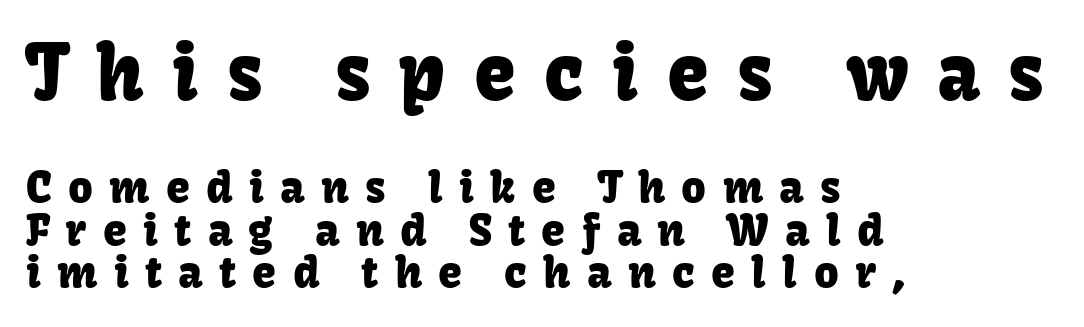
Bare-footed words on every line. The type family on display is of the sans-serif kind. The horizontal fit of the characters is loose and conspicuously gappy. You get the large type first, then a drop to smaller type. The specimen reads as upright at a glance. Typeset ragged right — the left edge is the straight one.
